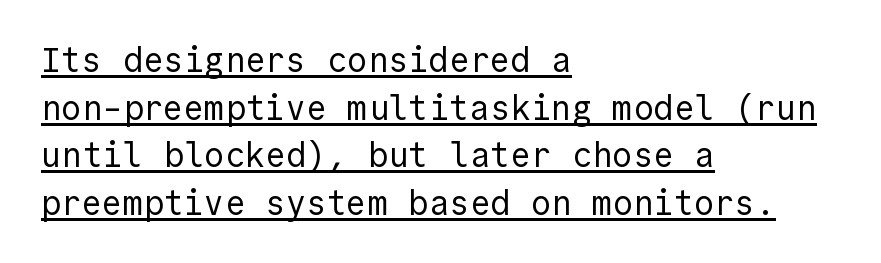
Each line starts at the same left margin while the right side varies. Ink coverage per letter is moderate at most. This block has exactly the height ordinary leading produces. The letters stand upright; this is a roman face.
